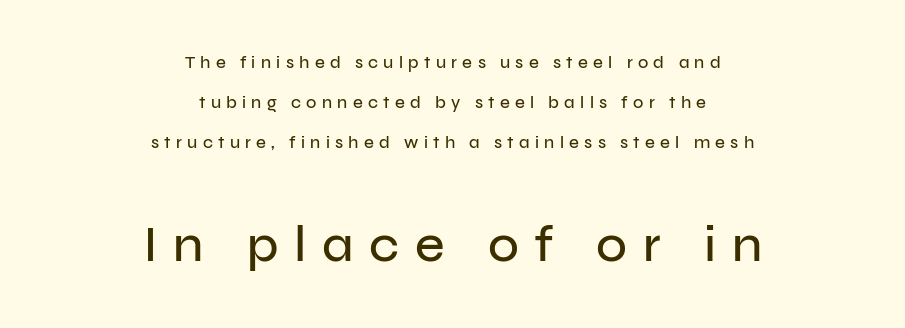
How are the letters spaced? Widely, with obvious added tracking. Examine the stroke ends and you'll find no serifs. Reading top to bottom, the characters get bigger at the block break. Character widths vary here, with narrow letters taking less room than wide ones. One-word summary of the alignment: center.
